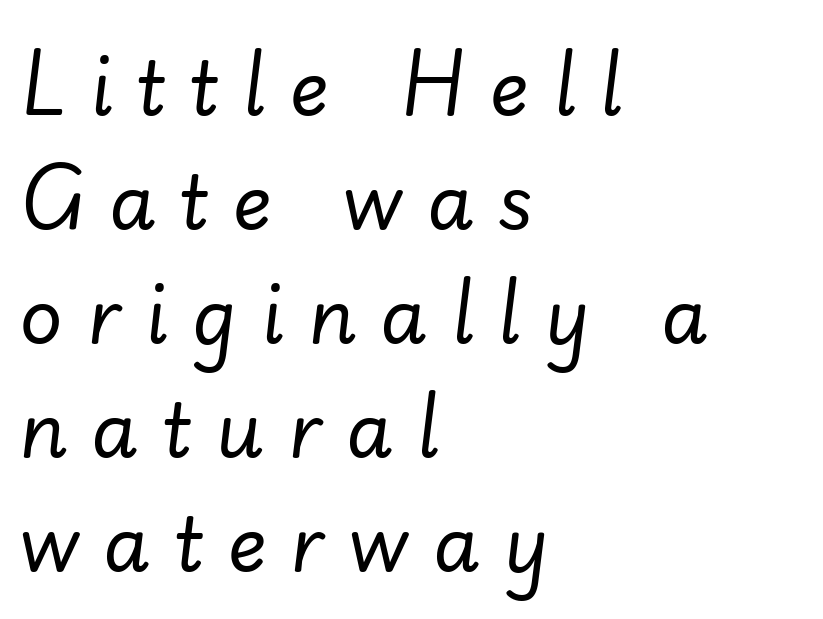
Q: Is the text bold? A: No.
Q: Is the text italic (slanted)? A: Yes, it leans right by about 7 degrees.
Q: Is the text underlined? A: No.
Q: How is the paragraph aligned? A: Left-aligned.
Q: Is the spacing between letters normal or unusually wide? A: Unusually wide.
Q: Is the spacing between lines tight, normal or loose? A: Normal.
Q: Width (condensed, normal, or wide)? A: Normal.
Q: Stroke contrast? A: Low.
Q: x-height? A: Small.
Q: Monospaced? A: No.
